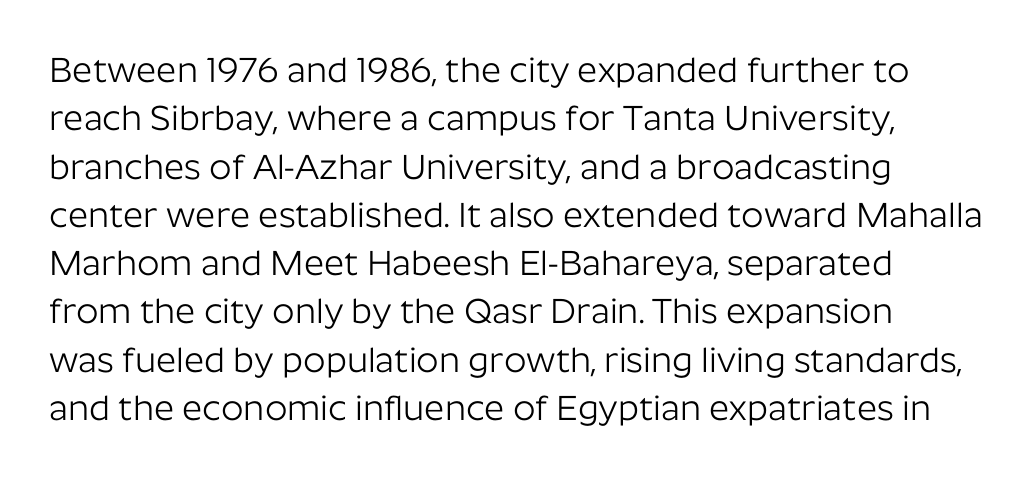
Font category for this specimen: sans-serif. Every stem runs plumb, perpendicular to the baseline. This block has exactly the height ordinary leading produces. Compared with a typical body face, this is equally light or lighter still. The passage shown is typed in a proportional face where columns would drift.
